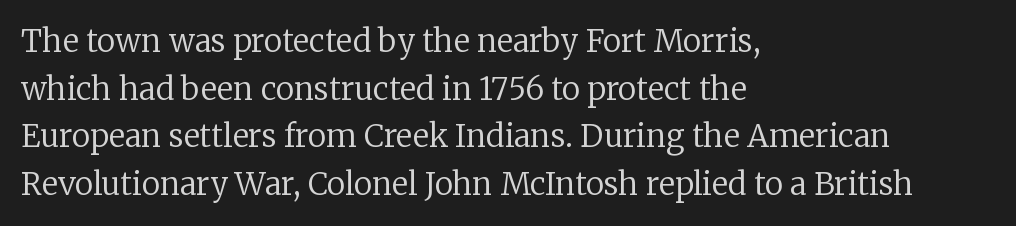
The image shows 31 px regular-weight serif type, upright; set left-aligned, normal line spacing (1.54x), normal letter spacing, not underlined; low stroke contrast and a medium x-height.
